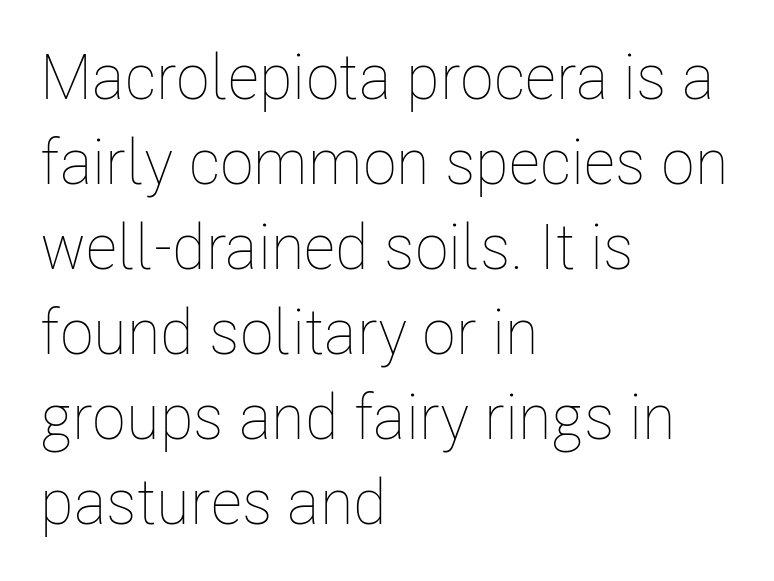
{"italic": "no", "bold": "no", "weight": "thin", "width": "condensed", "stroke_contrast": "low", "x_height": "medium", "monospaced": "no", "underline": "no", "align": "left", "line_spacing": "normal", "line_spacing_ratio": 1.35, "letter_spacing": "normal", "letter_spacing_em": 0.0, "glyph_px": 63}
